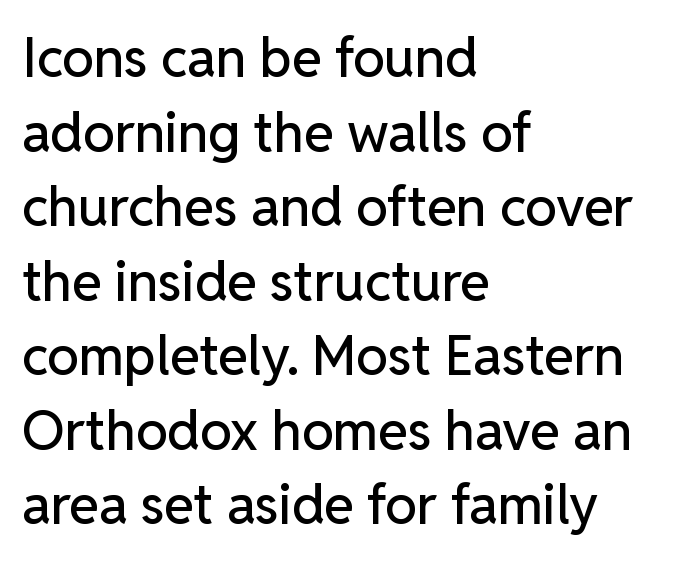
{"serif": "no", "italic": "no", "width": "normal", "stroke_contrast": "low", "x_height": "medium", "monospaced": "no", "underline": "no", "align": "left", "line_spacing": "normal", "line_spacing_ratio": 1.38, "letter_spacing": "normal", "letter_spacing_em": 0.0, "glyph_px": 54}
